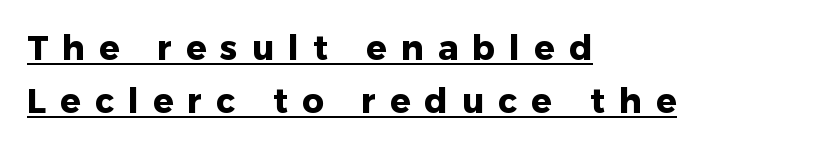
Q: Is the text bold? A: Yes.
Q: Is the text italic (slanted)? A: No, it is upright.
Q: Is the typeface a serif or a sans-serif typeface? A: Sans-serif.
Q: Is the text underlined? A: Yes.
Q: How is the paragraph aligned? A: Left-aligned.
Q: Is the spacing between letters normal or unusually wide? A: Unusually wide.
Q: Is the spacing between lines tight, normal or loose? A: Normal.
Q: Width (condensed, normal, or wide)? A: Normal.
Q: Stroke contrast? A: Low.
Q: x-height? A: Medium.
Q: Monospaced? A: No.
